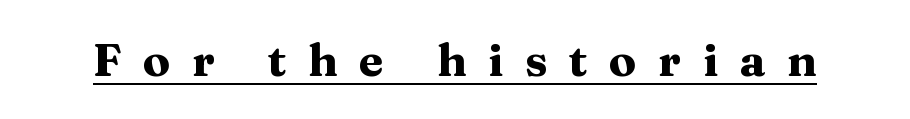
Q: Is the text bold? A: Yes.
Q: Is the text italic (slanted)? A: No, it is upright.
Q: Is the typeface a serif or a sans-serif typeface? A: Serif.
Q: Is the text underlined? A: Yes.
Q: Is the spacing between letters normal or unusually wide? A: Unusually wide.
Q: Width (condensed, normal, or wide)? A: Wide.
Q: Stroke contrast? A: Medium.
Q: x-height? A: Medium.
Q: Monospaced? A: No.
